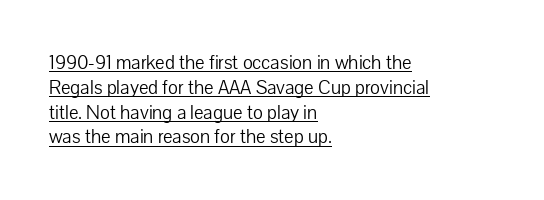
Q: Is the text bold? A: No.
Q: Is the text italic (slanted)? A: No, it is upright.
Q: Is the text underlined? A: Yes.
Q: How is the paragraph aligned? A: Left-aligned.
Q: Is the spacing between letters normal or unusually wide? A: Normal.
